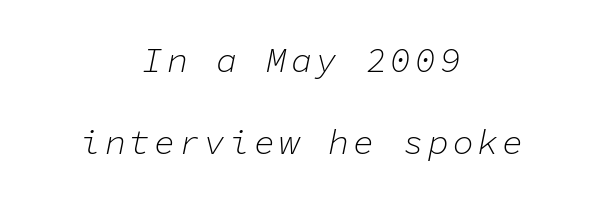
A clean baseline with only descenders dipping below it. Slanted lettering throughout. Teacher's note: observe the equal gaps on both sides — that is centered alignment. The block of text is sparse from top to bottom, with ample space between rows. A light-to-regular cut is what we see here. This sample has the even, mechanical cadence of fixed-width lettering.
